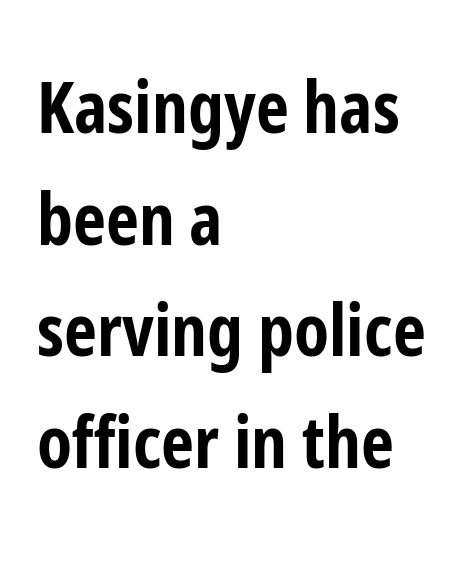
The image shows 72 px bold, condensed sans-serif type, upright; set left-aligned, normal line spacing (1.55x), normal letter spacing, not underlined; low stroke contrast and a medium x-height.
